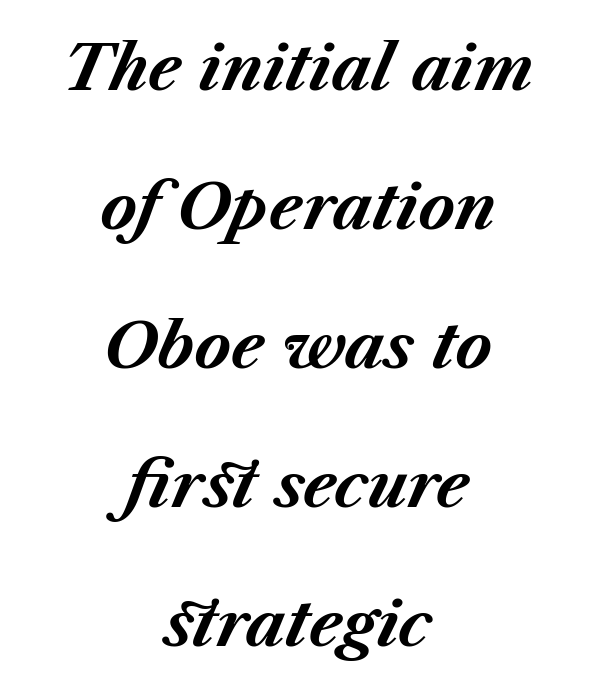
The zone under the glyphs is completely vacant. The face used here is proportionally spaced, like ordinary book or web type. The face used here has a pronounced slope to its letters. The rendering keeps characters at their native spacing. Centered paragraph, ragged on both sides. Each glyph is drawn with heavy, bold strokes.
